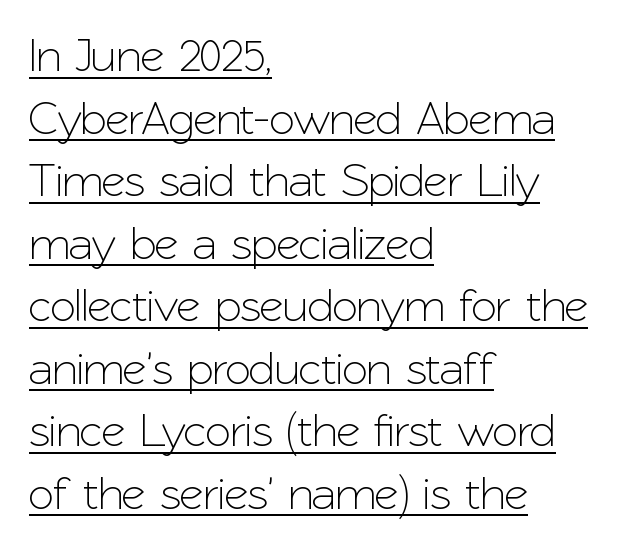
The image shows 47 px sans-serif type, upright; set left-aligned, normal line spacing (1.33x), normal letter spacing, underlined; low stroke contrast and a medium x-height.
